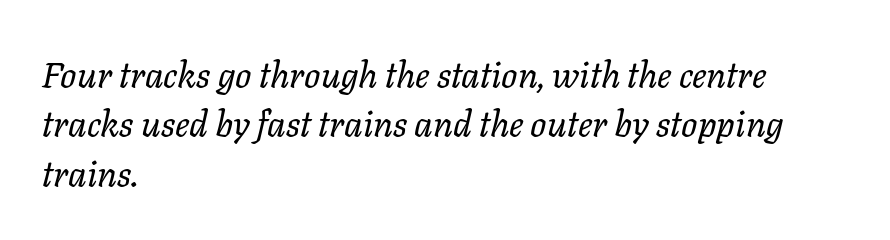
Q: Is the text bold? A: No.
Q: Is the text italic (slanted)? A: Yes, it leans right by about 11 degrees.
Q: Is the text underlined? A: No.
Q: How is the paragraph aligned? A: Left-aligned.
Q: Is the spacing between letters normal or unusually wide? A: Normal.
Q: Is the spacing between lines tight, normal or loose? A: Normal.
Q: Width (condensed, normal, or wide)? A: Normal.
Q: Stroke contrast? A: Low.
Q: x-height? A: Medium.
Q: Monospaced? A: No.
